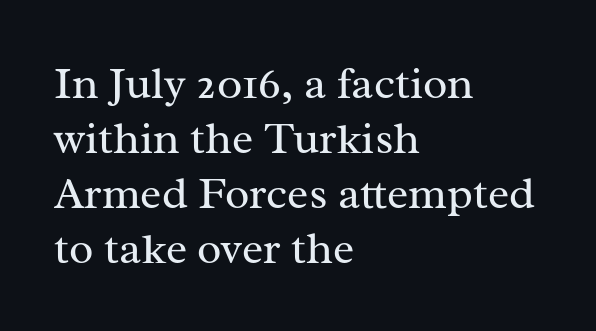
{"serif": "yes", "italic": "no", "bold": "no", "weight": "regular", "width": "normal", "stroke_contrast": "medium", "x_height": "medium", "monospaced": "no", "underline": "no", "align": "left", "line_spacing_ratio": 1.22, "letter_spacing": "normal", "letter_spacing_em": 0.0, "glyph_px": 45}
